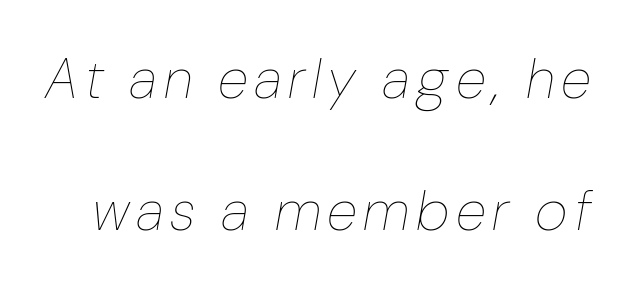
Q: Is the text bold? A: No.
Q: Is the text italic (slanted)? A: Yes, it leans right by about 10 degrees.
Q: Is the text underlined? A: No.
Q: Is the spacing between lines tight, normal or loose? A: Loose.
Q: Width (condensed, normal, or wide)? A: Condensed.
Q: Stroke contrast? A: Low.
Q: x-height? A: Medium.
Q: Monospaced? A: No.
